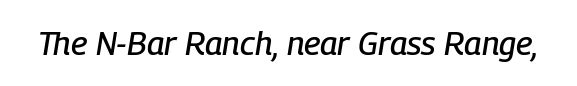
Caption: standard tracking, unaltered. Is this a fixed-width face? No — the glyphs have proportional, varying widths. The strip under each line holds only bare page. Emphasis-style slanted type is in use.
